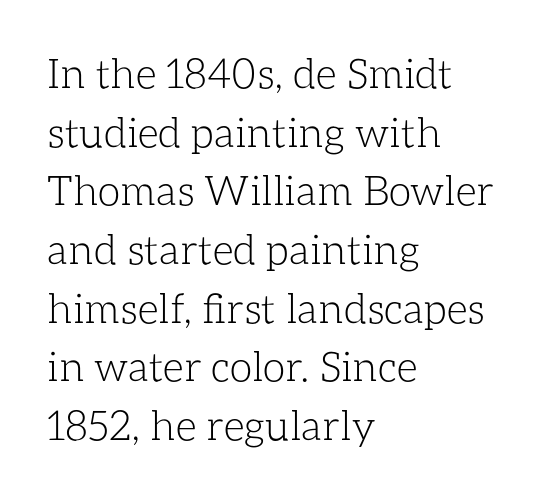
Q: Is the text bold? A: No.
Q: Is the text italic (slanted)? A: No, it is upright.
Q: Is the text underlined? A: No.
Q: How is the paragraph aligned? A: Left-aligned.
Q: Is the spacing between letters normal or unusually wide? A: Normal.
Q: Is the spacing between lines tight, normal or loose? A: Normal.
Q: Width (condensed, normal, or wide)? A: Normal.
Q: Stroke contrast? A: Low.
Q: x-height? A: Medium.
Q: Monospaced? A: No.
